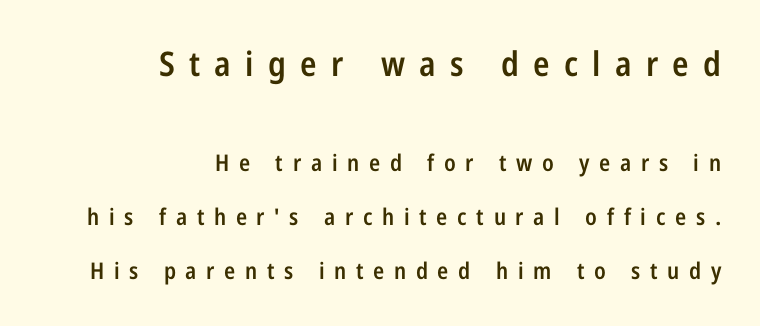
Q: Is the text bold? A: Semi-bold.
Q: Is the text italic (slanted)? A: No, it is upright.
Q: Is the typeface a serif or a sans-serif typeface? A: Sans-serif.
Q: Is the text underlined? A: No.
Q: How is the paragraph aligned? A: Right-aligned.
Q: Is the spacing between letters normal or unusually wide? A: Unusually wide.
Q: Is the spacing between lines tight, normal or loose? A: Loose.
Q: Which block of text is set in a larger size, the first (top) or the second (bottom)? A: The first (top) one.
Q: Width (condensed, normal, or wide)? A: Condensed.
Q: Stroke contrast? A: Low.
Q: x-height? A: Medium.
Q: Monospaced? A: No.
